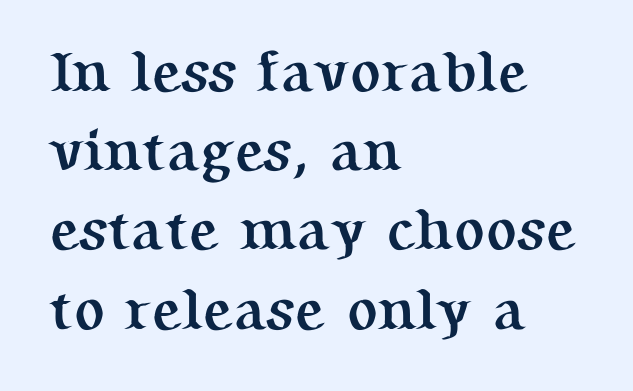
The image shows 57 px semibold serif type, upright; set left-aligned, normal line spacing (1.39x), normal letter spacing, not underlined; medium stroke contrast and a medium x-height.
